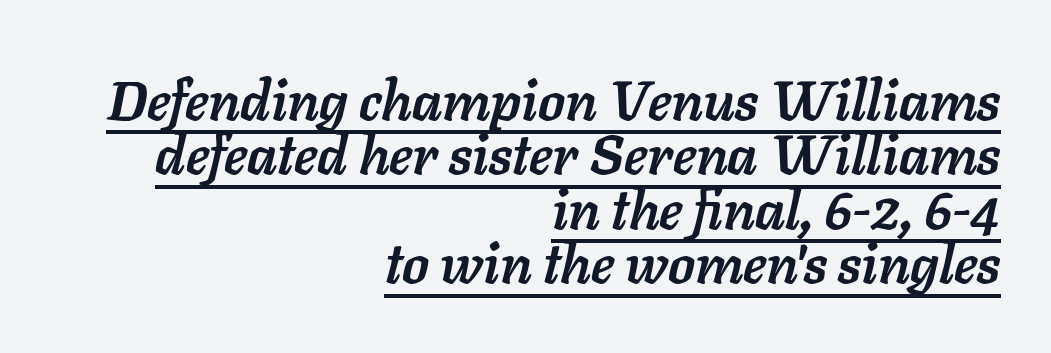
Is this a fixed-width face? No — the glyphs have proportional, varying widths. Closely set lines give the paragraph a compact silhouette. What stands out about the letter spacing? Nothing — it is the standard amount. The ragged edge is on the left, which tells us the setting is flush right. It's the slanting kind of type. Caption: lettering with a line underneath.
